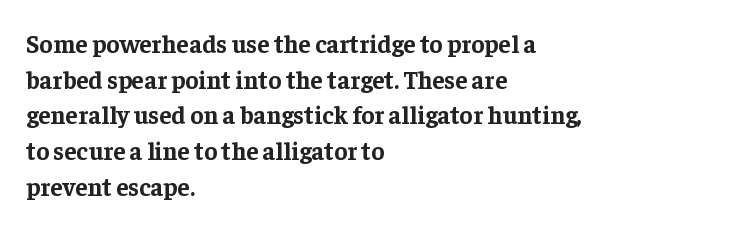
This rendering leaves character spacing at its baseline value. Any mark beneath the type? The region is blank. This is roman type, the default non-slanted kind. Pretty heavy lettering here — definitely bold. Notice how descenders clear the ascenders below comfortably — that's standard leading. All the whitespace from short lines collects on the right.
